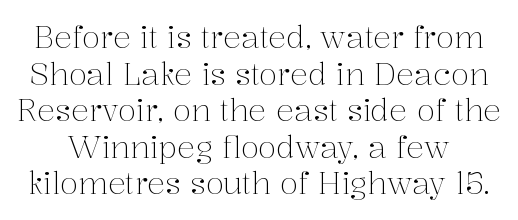
Q: Is the text bold? A: No.
Q: Is the text italic (slanted)? A: No, it is upright.
Q: Is the typeface a serif or a sans-serif typeface? A: Serif.
Q: Is the text underlined? A: No.
Q: Is the spacing between letters normal or unusually wide? A: Normal.
Q: Width (condensed, normal, or wide)? A: Normal.
Q: Stroke contrast? A: Medium.
Q: x-height? A: Medium.
Q: Monospaced? A: No.
